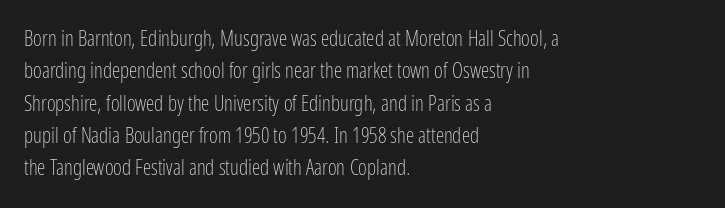
Q: Is the text bold? A: No.
Q: Is the text italic (slanted)? A: No, it is upright.
Q: Is the text underlined? A: No.
Q: How is the paragraph aligned? A: Left-aligned.
Q: Is the spacing between letters normal or unusually wide? A: Normal.
Q: Is the spacing between lines tight, normal or loose? A: Normal.
